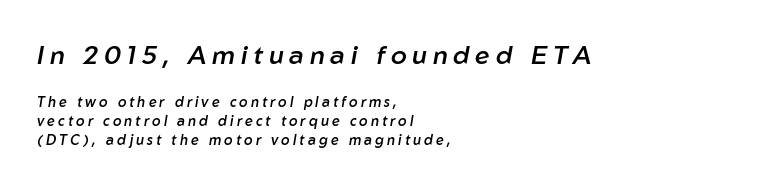
{"italic": "yes", "lean": "right", "slant_degrees": 10, "bold": "semi", "underline": "no", "align": "left", "line_spacing": "normal", "line_spacing_ratio": 1.33, "letter_spacing": "wide", "letter_spacing_em": 0.22, "larger_block": "first", "size_ratio": 1.86, "glyph_px": 26}
